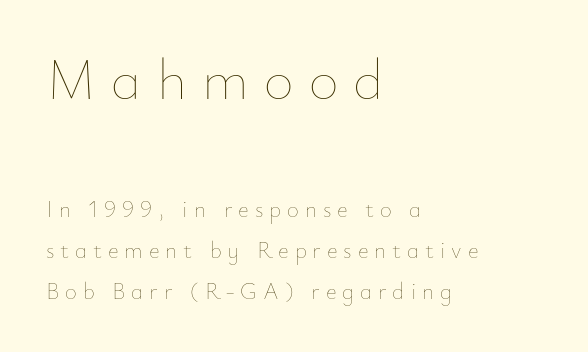
{"italic": "no", "bold": "no", "weight": "thin", "width": "normal", "stroke_contrast": "low", "x_height": "small", "monospaced": "no", "underline": "no", "align": "left", "line_spacing_ratio": 1.78, "letter_spacing": "wide", "letter_spacing_em": 0.26, "larger_block": "first", "size_ratio": 2.52, "glyph_px": 58}
